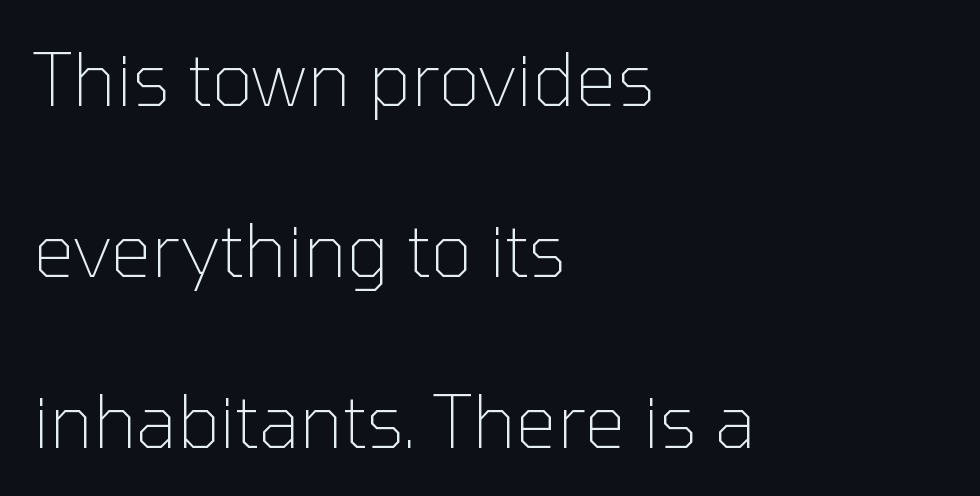
Q: Is the text bold? A: No.
Q: Is the text italic (slanted)? A: No, it is upright.
Q: Is the typeface a serif or a sans-serif typeface? A: Sans-serif.
Q: Is the text underlined? A: No.
Q: How is the paragraph aligned? A: Left-aligned.
Q: Is the spacing between letters normal or unusually wide? A: Normal.
Q: Is the spacing between lines tight, normal or loose? A: Loose.
Q: Width (condensed, normal, or wide)? A: Normal.
Q: Stroke contrast? A: Low.
Q: x-height? A: Medium.
Q: Monospaced? A: No.
